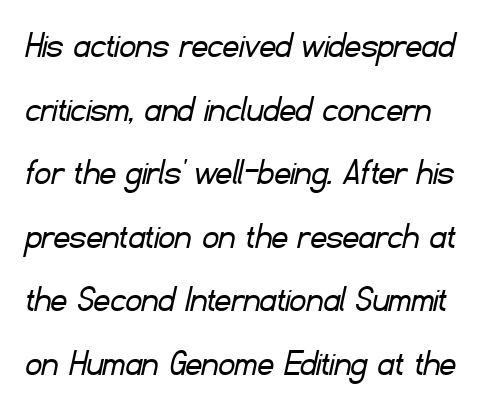
{"serif": "no", "bold": "no", "weight": "light", "width": "normal", "stroke_contrast": "low", "x_height": "small", "monospaced": "no", "underline": "no", "line_spacing": "normal", "line_spacing_ratio": 1.59, "letter_spacing": "normal", "letter_spacing_em": 0.0, "glyph_px": 40}
